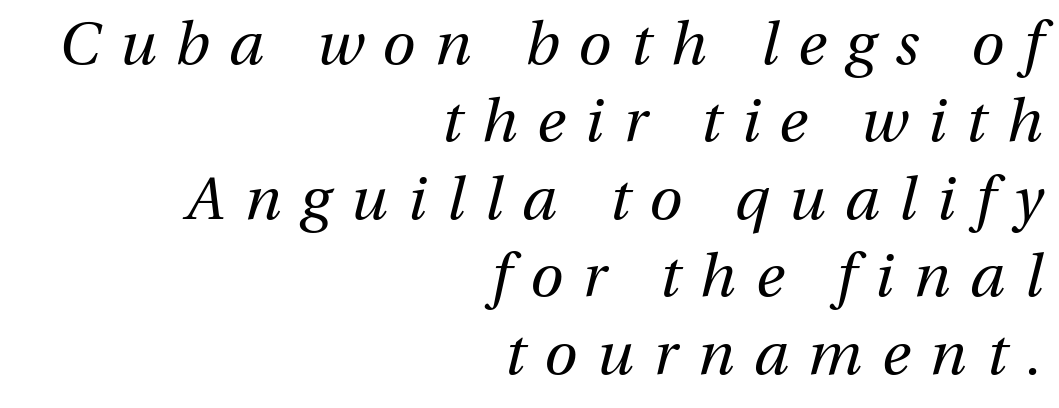
The image shows 60 px regular-weight type, italic (leaning right); set right-aligned, normal line spacing (1.29x), unusually wide letter spacing (+0.33 em), not underlined; medium stroke contrast and a medium x-height.
